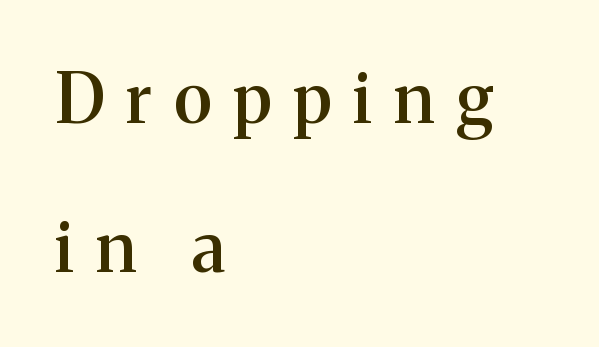
Has an underline been added? It has not. This rendering uses left alignment, leaving the right contour irregular. The letterforms stand isolated, each surrounded by extra space. Type style note: has serifs. Set as a demibold, roughly 600 on the weight scale. Think of a printed novel: that variable character pitch is what you see here.
